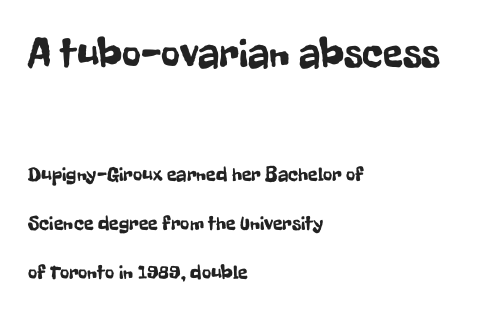
Q: Is the text italic (slanted)? A: No, it is upright.
Q: Is the typeface a serif or a sans-serif typeface? A: Sans-serif.
Q: Is the text underlined? A: No.
Q: How is the paragraph aligned? A: Left-aligned.
Q: Is the spacing between letters normal or unusually wide? A: Normal.
Q: Is the spacing between lines tight, normal or loose? A: Loose.
Q: Which block of text is set in a larger size, the first (top) or the second (bottom)? A: The first (top) one.
Q: Width (condensed, normal, or wide)? A: Condensed.
Q: Stroke contrast? A: Low.
Q: x-height? A: Medium.
Q: Monospaced? A: No.
